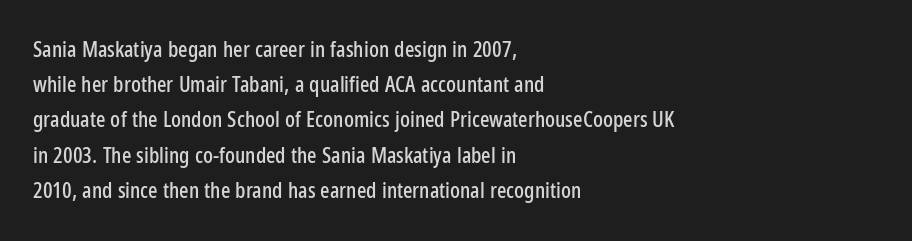
The face used here is rendered with its standard letterfit. A bare baseline throughout the passage. The compositor pushed each line to the left boundary. Regarding leading, the lines here are spaced in the standard way.
